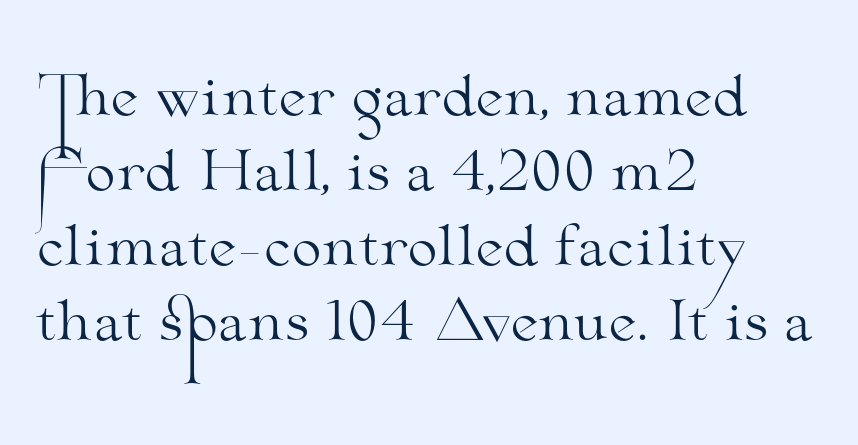
The image shows 54 px light, wide serif type, upright; set left-aligned, normal line spacing (1.39x), normal letter spacing, not underlined; medium stroke contrast and a small x-height.
